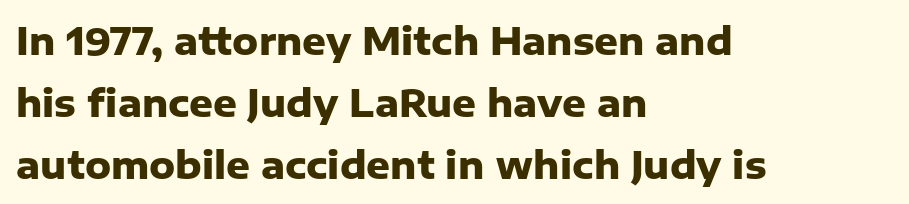
Note the varied advance widths — an 'i' is clearly narrower than an 'm'. One glance says typical: line gaps are just what's usual. If you drew a line through each stem, it would be perfectly vertical. Nobody touched the tracking dial on this one. Plain, unruled lines of type.
